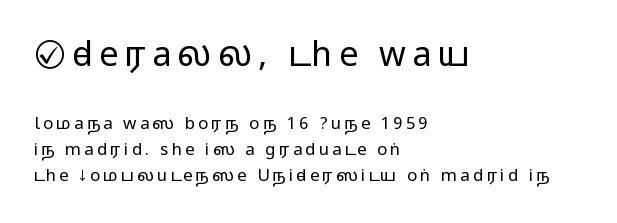
Q: Is the text italic (slanted)? A: No, it is upright.
Q: Is the typeface a serif or a sans-serif typeface? A: Sans-serif.
Q: Is the text underlined? A: No.
Q: How is the paragraph aligned? A: Left-aligned.
Q: Is the spacing between lines tight, normal or loose? A: Normal.
Q: Which block of text is set in a larger size, the first (top) or the second (bottom)? A: The first (top) one.
Q: Width (condensed, normal, or wide)? A: Wide.
Q: Stroke contrast? A: Medium.
Q: Monospaced? A: No.
